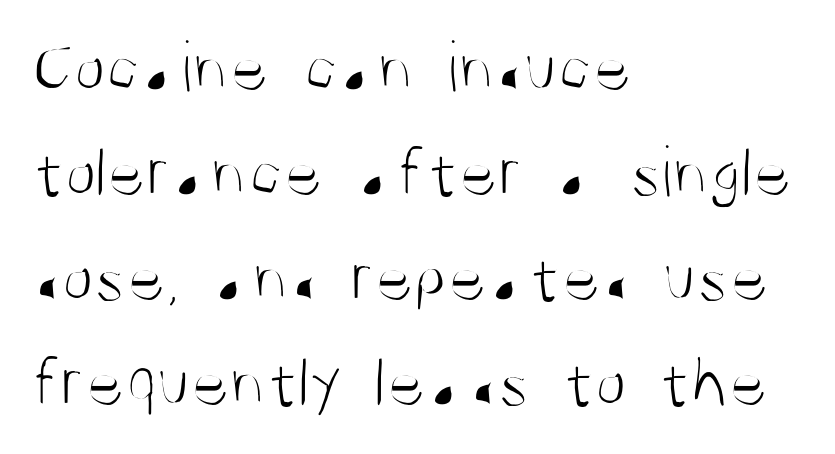
The gaps between neighbouring characters are ordinary and unremarkable. Short and long lines alike share a common starting point at left. These lines sit exactly where default settings would place them. Underlining? Definitely not there. Is this a sans? Yes — the strokes have no serifs.
